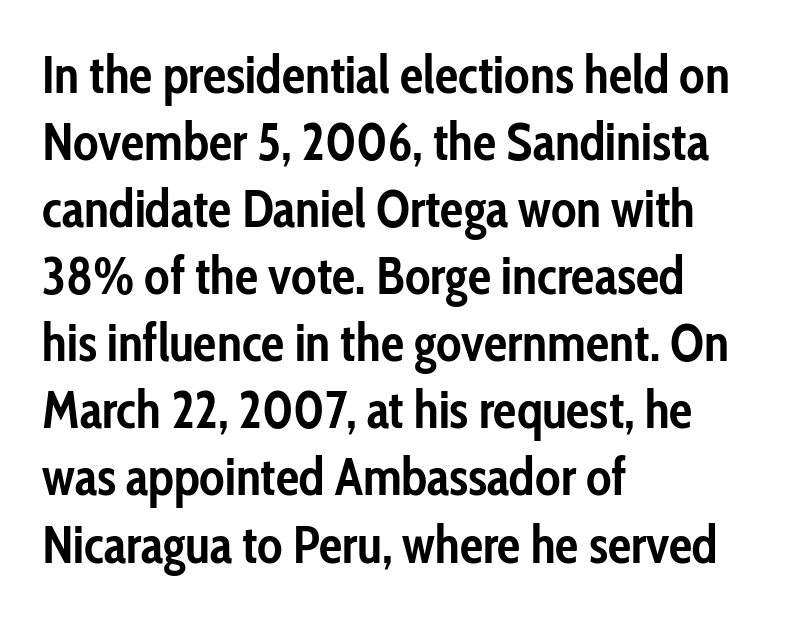
The image shows 52 px semibold, condensed sans-serif type, upright; set left-aligned, normal line spacing (1.29x), normal letter spacing, not underlined; low stroke contrast and a medium x-height.
